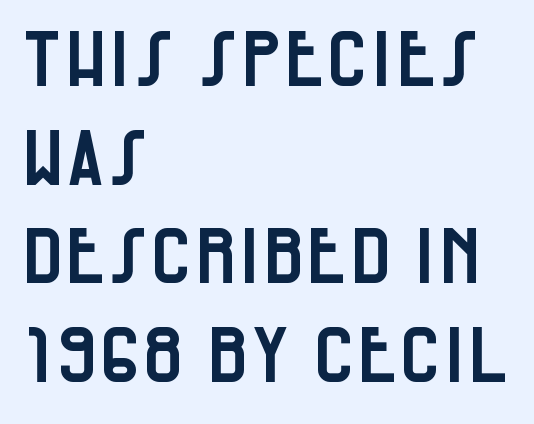
The image shows 77 px condensed sans-serif type, upright; set left-aligned, normal line spacing (1.28x), normal letter spacing, not underlined; low stroke contrast and a large x-height.
